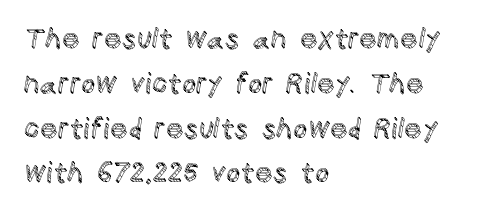
The rendering anchors every line to the left-hand side. A bare baseline throughout the passage. These lines are rendered in a variable-pitch font. Horizontal bands of white between lines are of average thickness.
